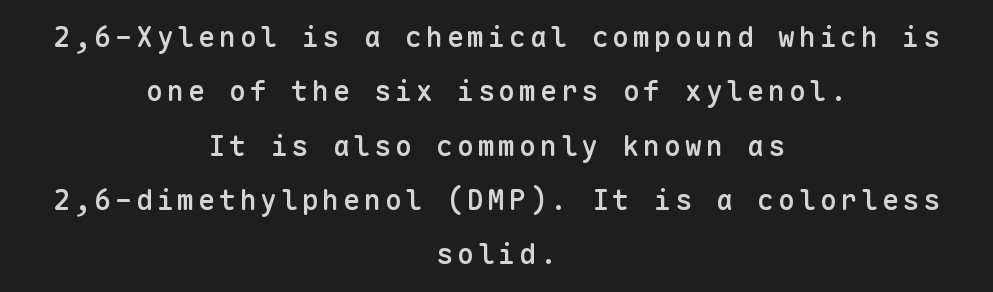
Q: Is the text bold? A: Semi-bold.
Q: Is the text italic (slanted)? A: No, it is upright.
Q: Is the typeface a serif or a sans-serif typeface? A: Sans-serif.
Q: Is the text underlined? A: No.
Q: How is the paragraph aligned? A: Centered.
Q: Is the spacing between lines tight, normal or loose? A: Loose.
Q: Width (condensed, normal, or wide)? A: Normal.
Q: Stroke contrast? A: Low.
Q: x-height? A: Medium.
Q: Monospaced? A: Yes.
